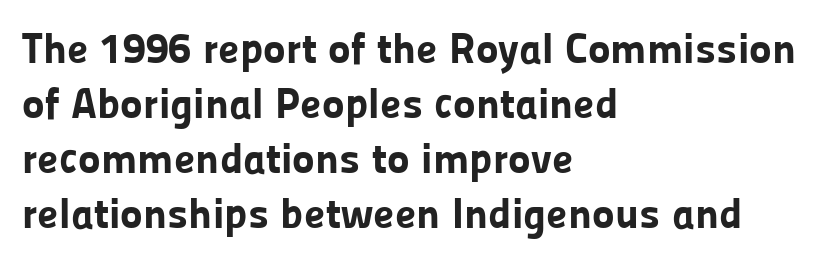
{"serif": "no", "italic": "no", "bold": "yes", "weight": "bold", "width": "normal", "stroke_contrast": "low", "x_height": "medium", "monospaced": "no", "underline": "no", "align": "left", "line_spacing": "normal", "line_spacing_ratio": 1.28, "letter_spacing": "normal", "letter_spacing_em": 0.0, "glyph_px": 43}
